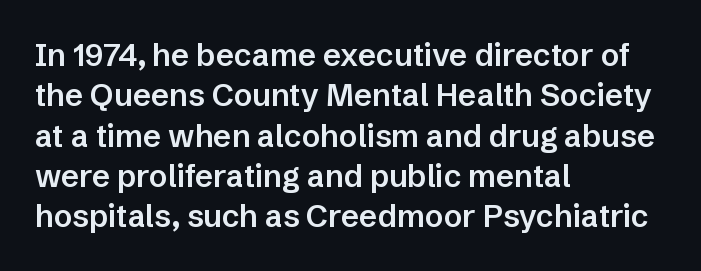
{"serif": "no", "italic": "no", "bold": "semi", "weight": "semibold", "width": "normal", "stroke_contrast": "low", "x_height": "medium", "monospaced": "no", "underline": "no", "align": "left", "line_spacing": "normal", "line_spacing_ratio": 1.3, "letter_spacing": "normal", "letter_spacing_em": 0.0, "glyph_px": 31}
